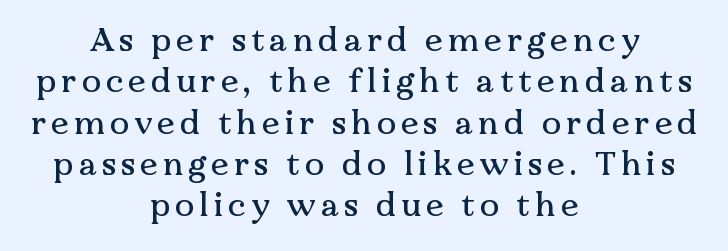
The image shows 32 px serif type, upright; set centered, normal line spacing (1.29x), not underlined; medium stroke contrast and a medium x-height.
